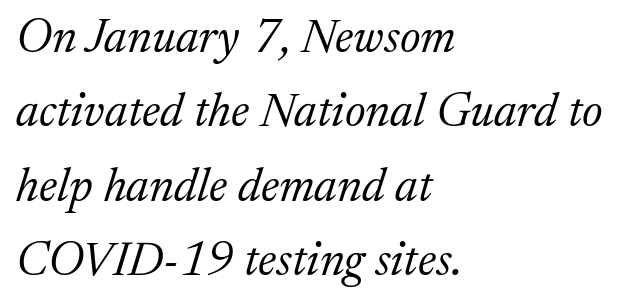
The image shows 48 px light serif type, italic (leaning right); set left-aligned, normal line spacing (1.55x), normal letter spacing, not underlined; medium stroke contrast and a medium x-height.
